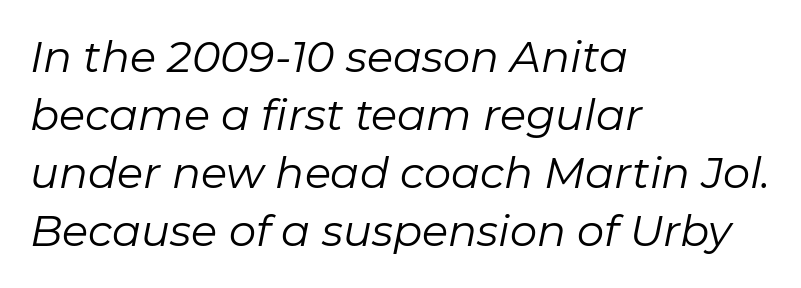
{"italic": "yes", "lean": "right", "slant_degrees": 11, "bold": "no", "weight": "regular", "width": "normal", "stroke_contrast": "low", "x_height": "medium", "monospaced": "no", "underline": "no", "align": "left", "line_spacing": "normal", "line_spacing_ratio": 1.35, "letter_spacing": "normal", "letter_spacing_em": 0.0, "glyph_px": 43}
